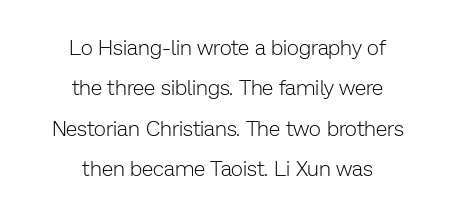
The image shows 21 px text type, upright; set centered, loose line spacing (1.92x), normal letter spacing, not underlined.
